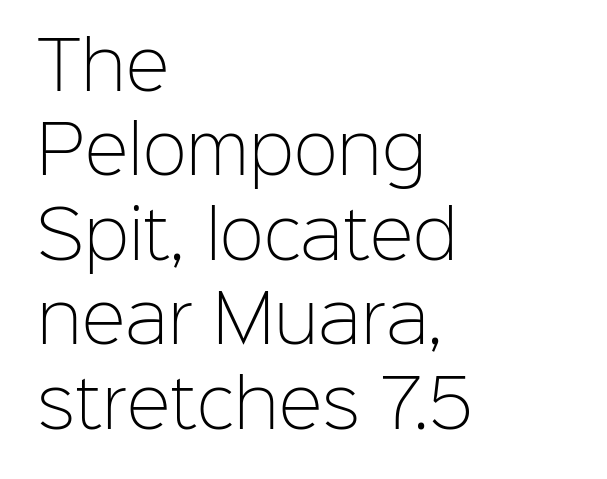
Q: Is the text bold? A: No.
Q: Is the text italic (slanted)? A: No, it is upright.
Q: Is the typeface a serif or a sans-serif typeface? A: Sans-serif.
Q: Is the text underlined? A: No.
Q: How is the paragraph aligned? A: Left-aligned.
Q: Is the spacing between letters normal or unusually wide? A: Normal.
Q: Is the spacing between lines tight, normal or loose? A: Normal.
Q: Width (condensed, normal, or wide)? A: Normal.
Q: Stroke contrast? A: Low.
Q: x-height? A: Medium.
Q: Monospaced? A: No.
